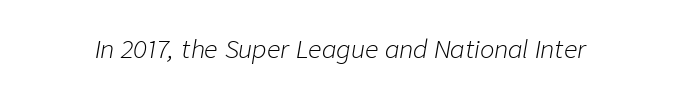
{"italic": "yes", "lean": "right", "slant_degrees": 9, "bold": "no", "underline": "no", "letter_spacing": "normal", "letter_spacing_em": 0.0, "glyph_px": 24}
